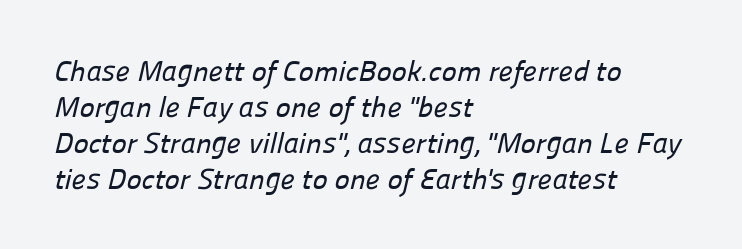
{"serif": "no", "width": "normal", "stroke_contrast": "low", "x_height": "medium", "monospaced": "no", "underline": "no", "align": "left", "line_spacing_ratio": 1.24, "letter_spacing": "normal", "letter_spacing_em": 0.0, "glyph_px": 29}
